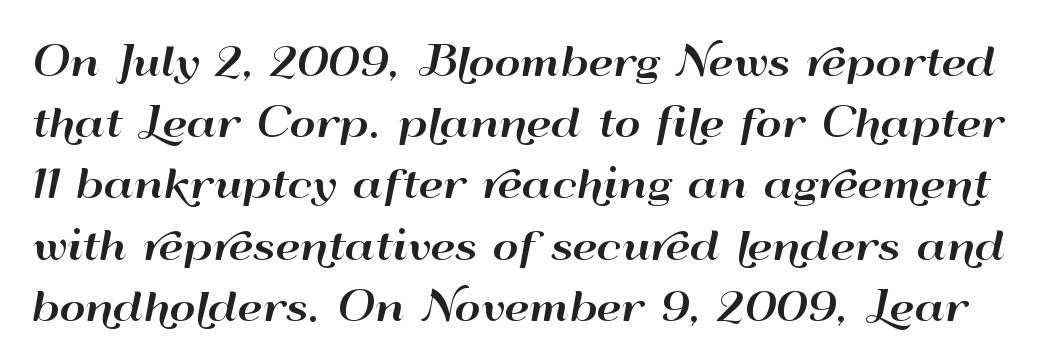
Letterform terminals end flat and unadorned throughout the passage. Glance below the letters and you will spot only blank space. Do the characters align in a grid? No, the font is proportional. Evenly set lines give the paragraph a standard silhouette.
